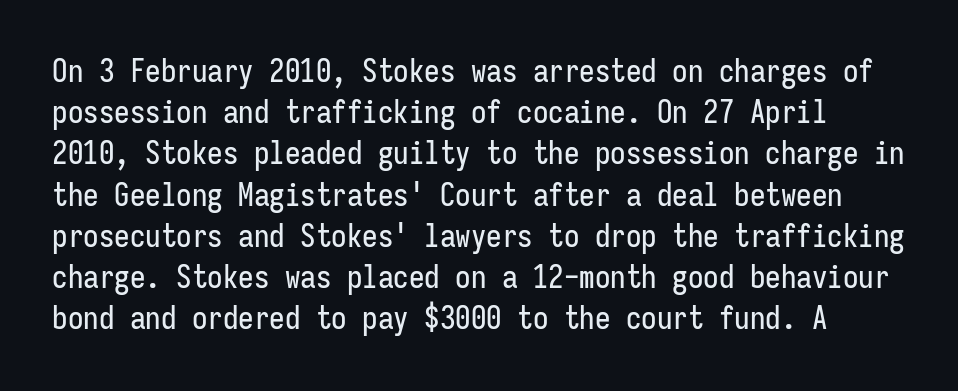
Q: Is the text italic (slanted)? A: No, it is upright.
Q: Is the typeface a serif or a sans-serif typeface? A: Sans-serif.
Q: Is the text underlined? A: No.
Q: Is the spacing between letters normal or unusually wide? A: Normal.
Q: Is the spacing between lines tight, normal or loose? A: Normal.
Q: Width (condensed, normal, or wide)? A: Condensed.
Q: Stroke contrast? A: Low.
Q: x-height? A: Medium.
Q: Monospaced? A: Yes.
